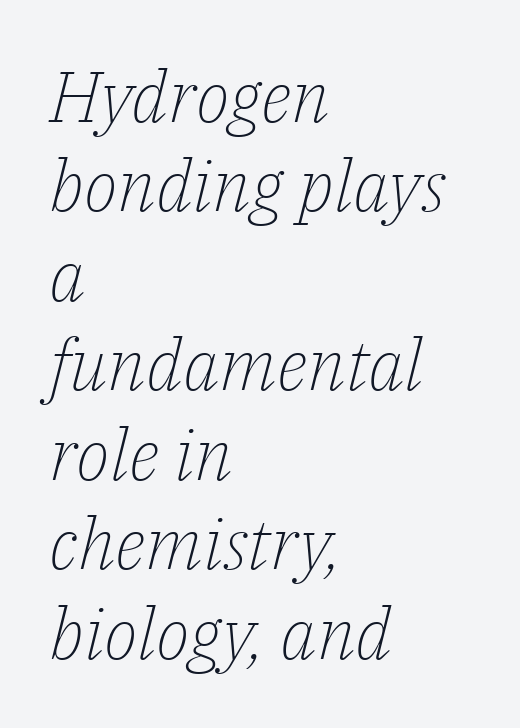
Q: Is the text bold? A: No.
Q: Is the text italic (slanted)? A: Yes, it leans right by about 14 degrees.
Q: Is the typeface a serif or a sans-serif typeface? A: Serif.
Q: Is the text underlined? A: No.
Q: How is the paragraph aligned? A: Left-aligned.
Q: Is the spacing between letters normal or unusually wide? A: Normal.
Q: Is the spacing between lines tight, normal or loose? A: Normal.
Q: Width (condensed, normal, or wide)? A: Normal.
Q: Stroke contrast? A: Low.
Q: x-height? A: Medium.
Q: Monospaced? A: No.
